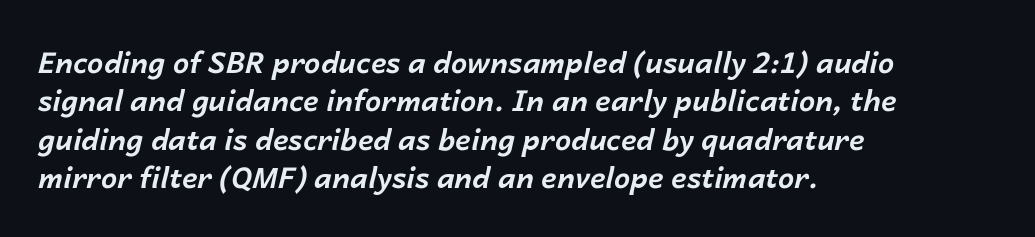
Q: Is the text bold? A: Yes.
Q: Is the text italic (slanted)? A: Yes, it leans right by about 14 degrees.
Q: Is the text underlined? A: No.
Q: How is the paragraph aligned? A: Left-aligned.
Q: Is the spacing between letters normal or unusually wide? A: Normal.
Q: Is the spacing between lines tight, normal or loose? A: Normal.
Q: Width (condensed, normal, or wide)? A: Normal.
Q: Stroke contrast? A: Low.
Q: x-height? A: Medium.
Q: Monospaced? A: No.
